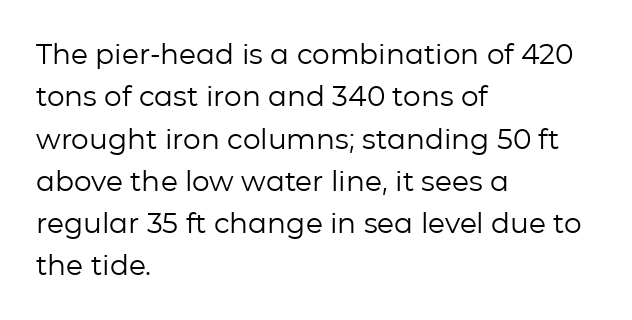
Alignment: flush left. Beneath every word, the page is bare. Successive baselines arrive at the customary interval. The rendering keeps characters at their native spacing. The glyphs in this specimen are sans serif. Note the varied advance widths — an 'i' is clearly narrower than an 'm'.
